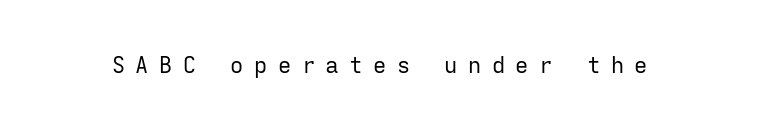
The image shows 22 px text type, upright; set unusually wide letter spacing (+0.48 em), not underlined.
